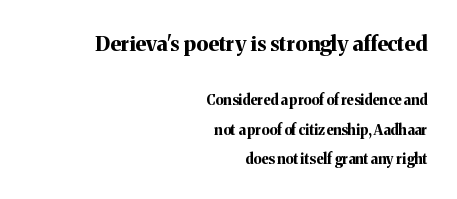
The image shows 21 px bold type, upright; set right-aligned, loose line spacing (2.11x), normal letter spacing, not underlined; the first (top) block is 1.5x larger.
